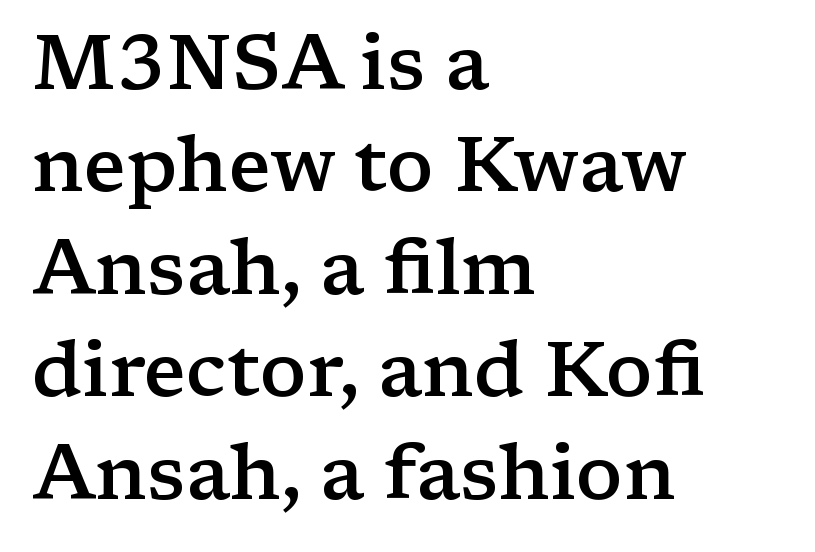
Stroke thickness is moderately raised; the sample reads as semibold. Is there much room between lines? A standard amount, neither cramped nor airy. This sample has the flowing, uneven cadence of proportional lettering. Underlining? Definitely not there. Compared with a centered layout, this one pins lines to the left instead.
